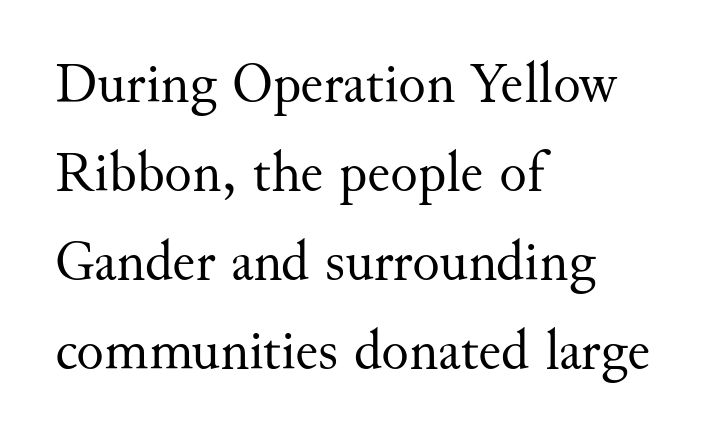
Q: Is the text bold? A: No.
Q: Is the text italic (slanted)? A: No, it is upright.
Q: Is the typeface a serif or a sans-serif typeface? A: Serif.
Q: Is the text underlined? A: No.
Q: How is the paragraph aligned? A: Left-aligned.
Q: Is the spacing between letters normal or unusually wide? A: Normal.
Q: Is the spacing between lines tight, normal or loose? A: Normal.
Q: Width (condensed, normal, or wide)? A: Normal.
Q: Stroke contrast? A: Medium.
Q: x-height? A: Small.
Q: Monospaced? A: No.
